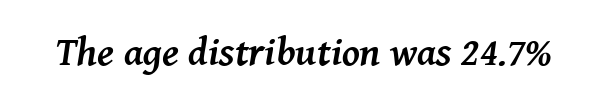
Q: Is the text bold? A: Yes.
Q: Is the text italic (slanted)? A: Yes, it leans right by about 8 degrees.
Q: Is the typeface a serif or a sans-serif typeface? A: Serif.
Q: Is the text underlined? A: No.
Q: Is the spacing between letters normal or unusually wide? A: Normal.
Q: Width (condensed, normal, or wide)? A: Normal.
Q: Stroke contrast? A: Medium.
Q: x-height? A: Medium.
Q: Monospaced? A: No.
